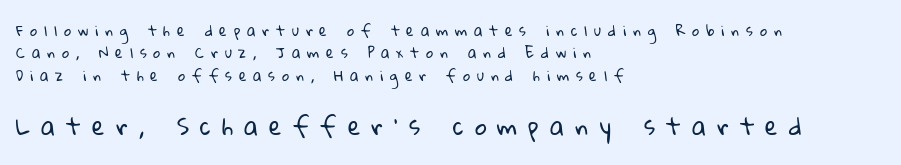
Note: smaller setting up top, larger setting below. These lines have a slow, spaced-out rhythm from letter to letter. Layout note: lines flush left. Each row of text sits above clean, open space.
